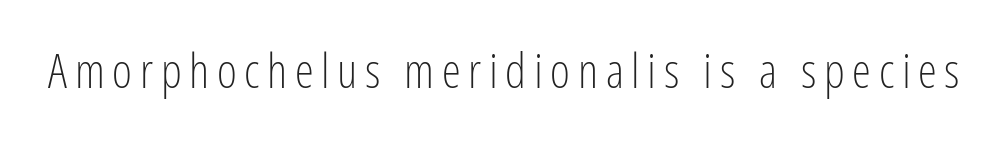
The image shows 48 px light, condensed sans-serif type, upright; set not underlined; low stroke contrast and a medium x-height.
